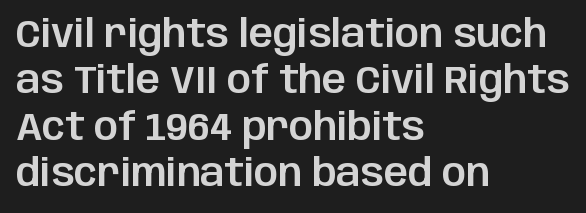
{"serif": "no", "italic": "no", "width": "normal", "stroke_contrast": "low", "x_height": "large", "monospaced": "no", "underline": "no", "align": "left", "line_spacing_ratio": 1.22, "letter_spacing": "normal", "letter_spacing_em": 0.0, "glyph_px": 38}
